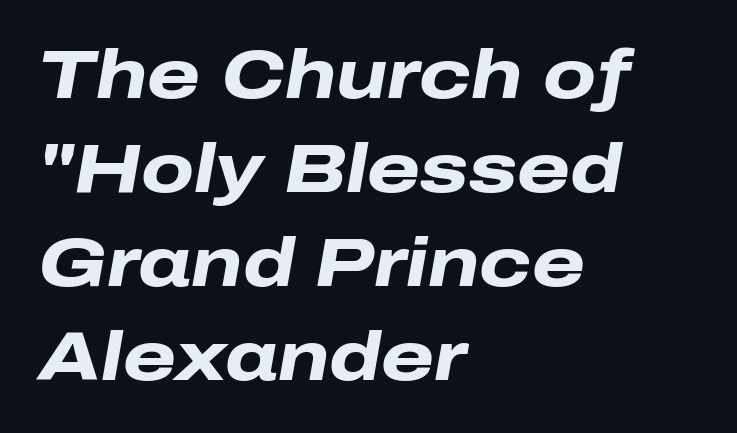
{"italic": "yes", "lean": "right", "slant_degrees": 10, "bold": "yes", "weight": "heavy", "width": "wide", "stroke_contrast": "low", "x_height": "medium", "monospaced": "no", "underline": "no", "align": "left", "line_spacing": "normal", "line_spacing_ratio": 1.38, "letter_spacing": "normal", "letter_spacing_em": 0.0, "glyph_px": 68}
